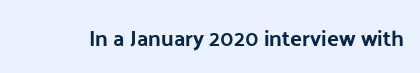
The image shows 22 px bold type, upright; set normal letter spacing, not underlined.
